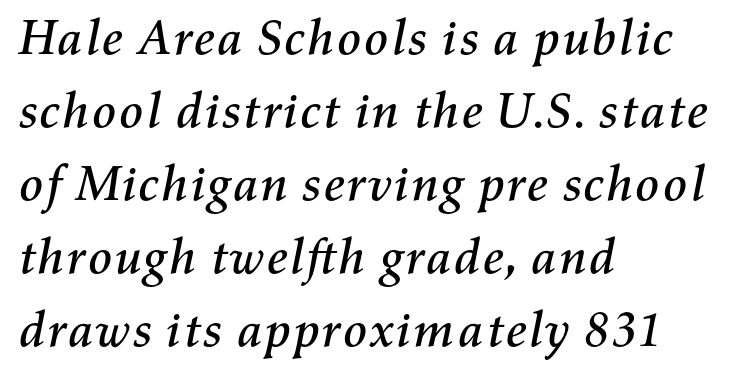
The image shows 50 px text type, italic (leaning right); set left-aligned, normal line spacing (1.46x), normal letter spacing, not underlined; medium stroke contrast and a medium x-height.
